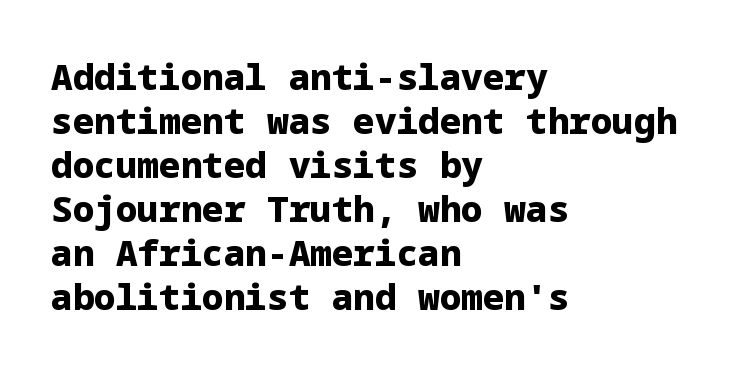
Q: Is the text bold? A: Yes.
Q: Is the text italic (slanted)? A: No, it is upright.
Q: Is the typeface a serif or a sans-serif typeface? A: Sans-serif.
Q: Is the text underlined? A: No.
Q: How is the paragraph aligned? A: Left-aligned.
Q: Is the spacing between letters normal or unusually wide? A: Normal.
Q: Width (condensed, normal, or wide)? A: Normal.
Q: Stroke contrast? A: Low.
Q: x-height? A: Medium.
